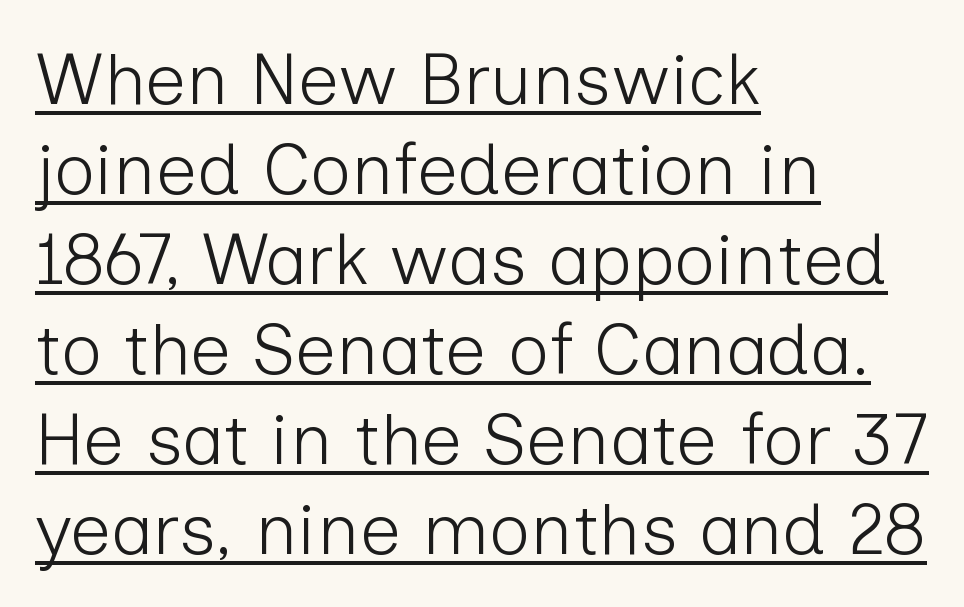
The image shows 72 px light sans-serif type, upright; set left-aligned, normal line spacing (1.25x), normal letter spacing, underlined; low stroke contrast and a medium x-height.
